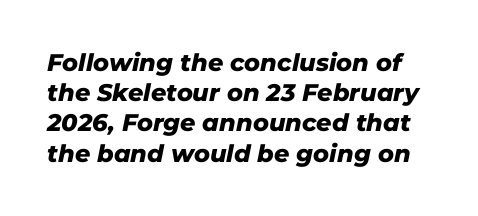
Q: Is the text bold? A: Yes.
Q: Is the text italic (slanted)? A: Yes, it leans right by about 11 degrees.
Q: Is the text underlined? A: No.
Q: Is the spacing between letters normal or unusually wide? A: Normal.
Q: Is the spacing between lines tight, normal or loose? A: Normal.
